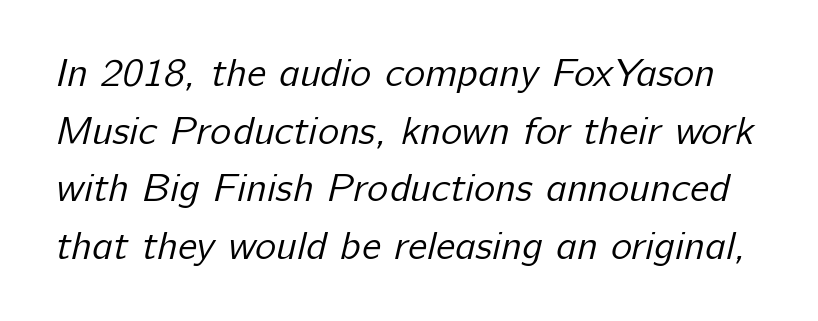
{"serif": "no", "bold": "no", "weight": "regular", "width": "normal", "stroke_contrast": "low", "x_height": "medium", "monospaced": "no", "underline": "no", "line_spacing": "normal", "line_spacing_ratio": 1.44, "letter_spacing": "normal", "letter_spacing_em": 0.0, "glyph_px": 40}
